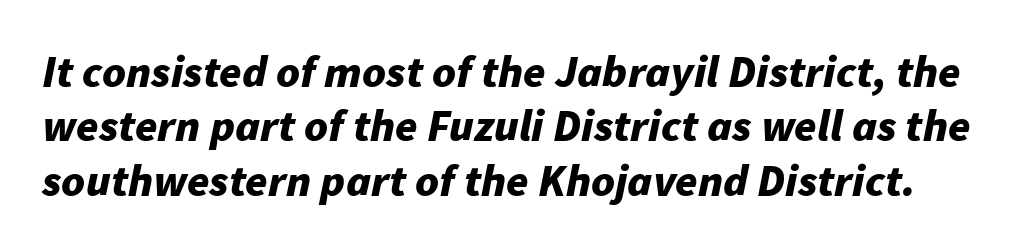
The image shows 45 px bold type, italic (leaning right); set line spacing 1.21x, normal letter spacing, not underlined; low stroke contrast and a medium x-height.
